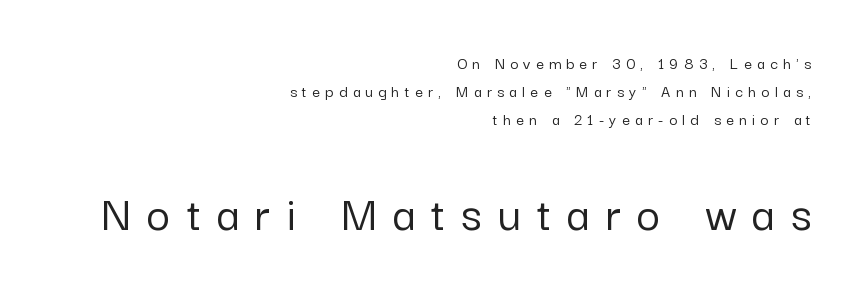
The lines sit at an ordinary, default distance from one another. One-word summary of the alignment: right. This rendering employs a face without finishing strokes, i.e., a sans-serif. The specimen reads as upright at a glance. Spacing between characters has been opened up far beyond the box default. The following chunk of copy outweighs the initial chunk in type size.
